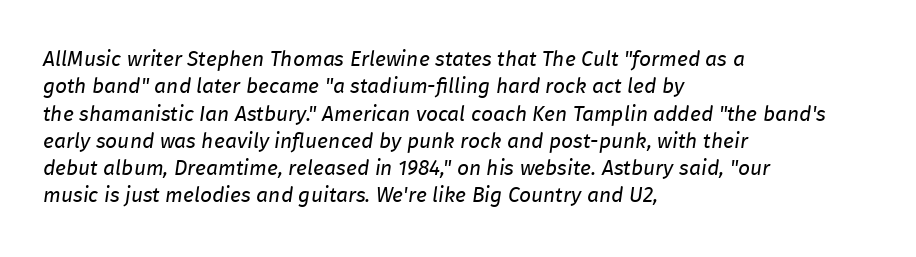
Q: Is the text bold? A: No.
Q: Is the text italic (slanted)? A: Yes, it leans right by about 8 degrees.
Q: Is the text underlined? A: No.
Q: How is the paragraph aligned? A: Left-aligned.
Q: Is the spacing between letters normal or unusually wide? A: Normal.
Q: Is the spacing between lines tight, normal or loose? A: Normal.
